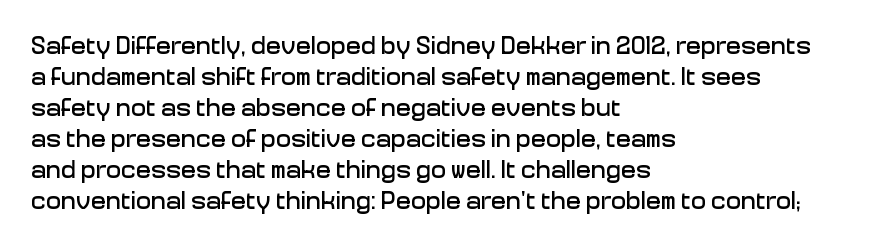
Clear beneath every line of the passage. Is the block centered? No — it sits flush against the left margin. Observe the ordinary spacing: letters are neighbours, not strangers. The letters stand upright; this is a roman face.
